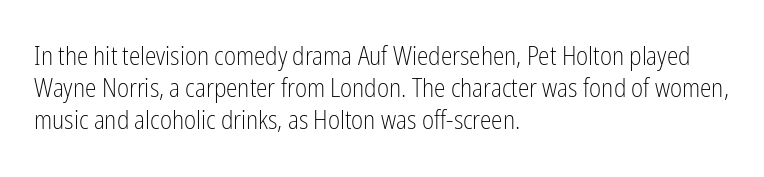
Q: Is the text bold? A: No.
Q: Is the text italic (slanted)? A: No, it is upright.
Q: Is the text underlined? A: No.
Q: How is the paragraph aligned? A: Left-aligned.
Q: Is the spacing between letters normal or unusually wide? A: Normal.
